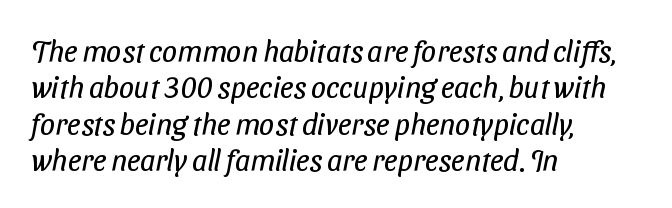
The designer went with a sans here, leaving each stem footless. Reading down the block, your eye returns to a fixed left position each line. A typesetter would call this proportional, since set widths differ per character. Each word holds together tightly as a unit, with standard inter-letter gaps. Rule under the text: the space is simply empty. On a weight scale, this lands at 450 or below.
